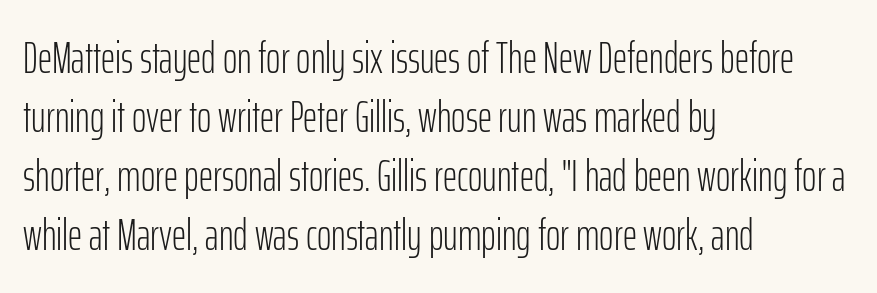
{"serif": "no", "italic": "no", "bold": "no", "weight": "light", "width": "condensed", "stroke_contrast": "low", "x_height": "medium", "monospaced": "no", "underline": "no", "align": "left", "line_spacing": "normal", "line_spacing_ratio": 1.34, "letter_spacing": "normal", "letter_spacing_em": 0.0, "glyph_px": 44}
